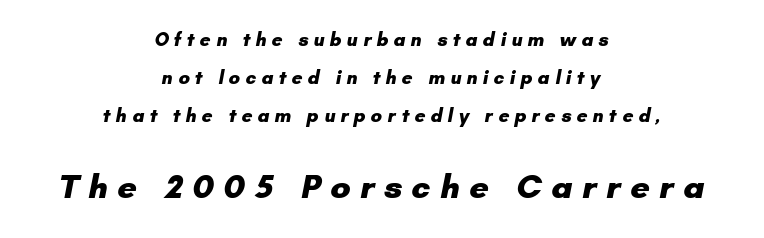
Q: Is the text bold? A: Yes.
Q: Is the typeface a serif or a sans-serif typeface? A: Sans-serif.
Q: Is the text underlined? A: No.
Q: How is the paragraph aligned? A: Centered.
Q: Is the spacing between letters normal or unusually wide? A: Unusually wide.
Q: Is the spacing between lines tight, normal or loose? A: Loose.
Q: Which block of text is set in a larger size, the first (top) or the second (bottom)? A: The second (bottom) one.
Q: Width (condensed, normal, or wide)? A: Normal.
Q: Stroke contrast? A: Low.
Q: x-height? A: Small.
Q: Monospaced? A: No.
